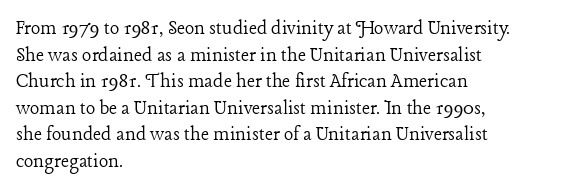
The image shows 22 px text type, upright; set left-aligned, line spacing 1.21x, normal letter spacing, not underlined.
